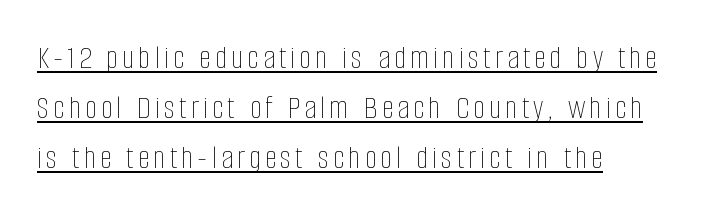
Q: Is the text bold? A: No.
Q: Is the text italic (slanted)? A: No, it is upright.
Q: Is the text underlined? A: Yes.
Q: Is the spacing between lines tight, normal or loose? A: Normal.
Q: Width (condensed, normal, or wide)? A: Condensed.
Q: Stroke contrast? A: Low.
Q: x-height? A: Large.
Q: Monospaced? A: No.
